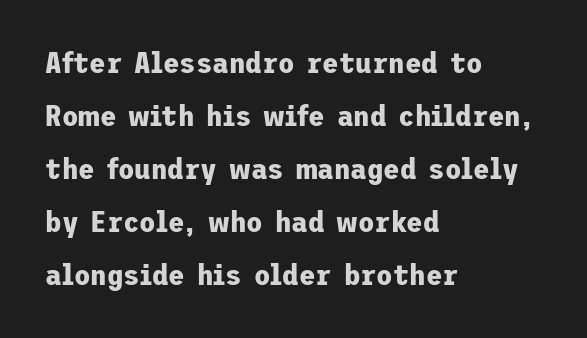
The image shows 30 px bold sans-serif type, upright; set left-aligned, line spacing 1.77x, normal letter spacing, not underlined; low stroke contrast and a medium x-height.
